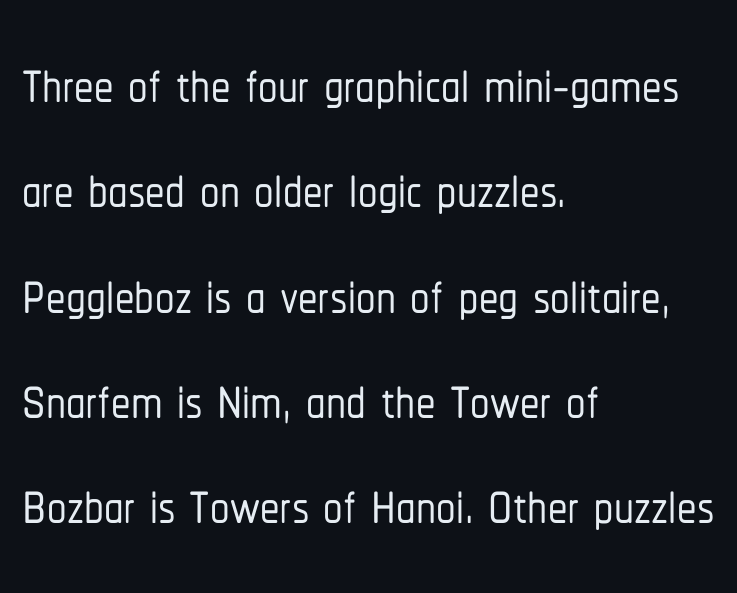
Q: Is the text italic (slanted)? A: No, it is upright.
Q: Is the typeface a serif or a sans-serif typeface? A: Sans-serif.
Q: Is the text underlined? A: No.
Q: How is the paragraph aligned? A: Left-aligned.
Q: Is the spacing between letters normal or unusually wide? A: Normal.
Q: Is the spacing between lines tight, normal or loose? A: Normal.
Q: Width (condensed, normal, or wide)? A: Condensed.
Q: Stroke contrast? A: Low.
Q: x-height? A: Medium.
Q: Monospaced? A: No.
